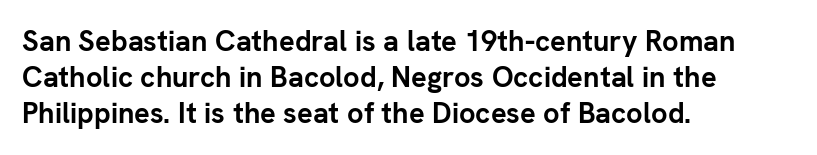
These lines are rendered in a variable-pitch font. Layout note: lines flush left. Descender tails drop into unmarked territory. Posture: upright roman. Is there much room between lines? A standard amount, neither cramped nor airy. The face used here is a sans, in the tradition of grotesques and geometrics.
